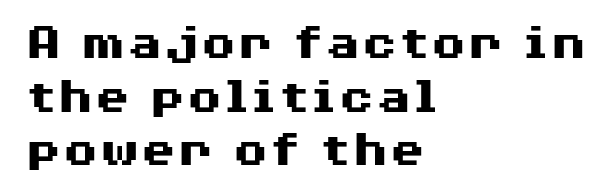
{"serif": "no", "italic": "no", "bold": "yes", "weight": "heavy", "width": "wide", "stroke_contrast": "medium", "x_height": "medium", "monospaced": "no", "underline": "no", "align": "left", "line_spacing": "tight", "line_spacing_ratio": 1.01, "letter_spacing": "normal", "letter_spacing_em": 0.0, "glyph_px": 53}
